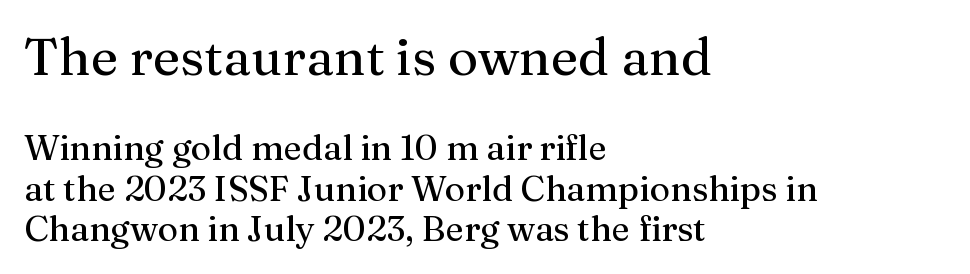
The image shows 52 px serif type, upright; set left-aligned, tight line spacing (1.15x), normal letter spacing, not underlined; the first (top) block is 1.49x larger; medium stroke contrast and a medium x-height.
